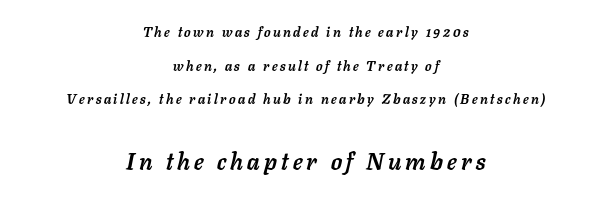
Q: Is the text bold? A: Yes.
Q: Is the text italic (slanted)? A: Yes, it leans right by about 11 degrees.
Q: Is the text underlined? A: No.
Q: How is the paragraph aligned? A: Centered.
Q: Is the spacing between lines tight, normal or loose? A: Loose.
Q: Which block of text is set in a larger size, the first (top) or the second (bottom)? A: The second (bottom) one.
